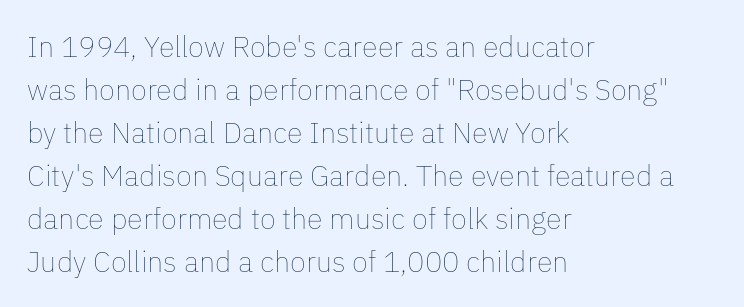
Q: Is the text bold? A: No.
Q: Is the text italic (slanted)? A: No, it is upright.
Q: Is the text underlined? A: No.
Q: How is the paragraph aligned? A: Left-aligned.
Q: Is the spacing between letters normal or unusually wide? A: Normal.
Q: Is the spacing between lines tight, normal or loose? A: Normal.
Q: Width (condensed, normal, or wide)? A: Normal.
Q: Stroke contrast? A: Low.
Q: x-height? A: Medium.
Q: Monospaced? A: No.
